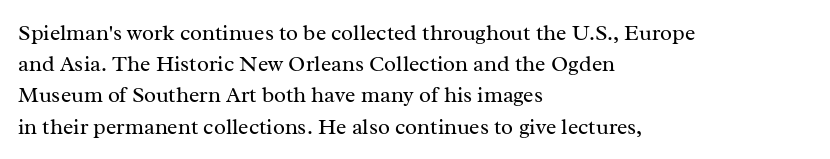
Every row of glyphs begins at an identical x-position on the left. The typesetting does not lean heavy: it is not bold. One glance says typical: line gaps are just what's usual. Underlining? Definitely not there.
